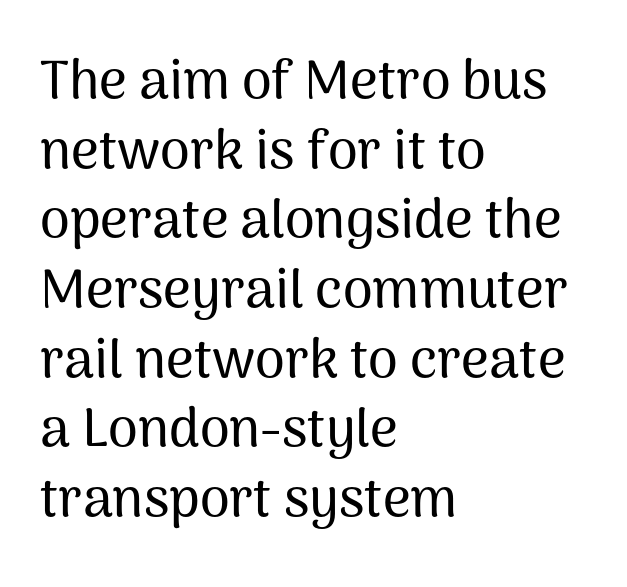
Q: Is the text italic (slanted)? A: No, it is upright.
Q: Is the typeface a serif or a sans-serif typeface? A: Sans-serif.
Q: Is the text underlined? A: No.
Q: How is the paragraph aligned? A: Left-aligned.
Q: Is the spacing between letters normal or unusually wide? A: Normal.
Q: Is the spacing between lines tight, normal or loose? A: Normal.
Q: Width (condensed, normal, or wide)? A: Normal.
Q: Stroke contrast? A: Medium.
Q: x-height? A: Medium.
Q: Monospaced? A: No.
